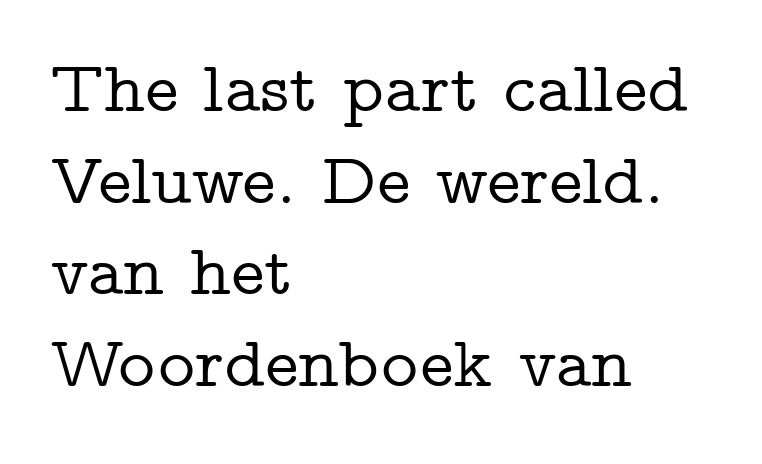
Descenders hang freely into open space. Spacing verdict: proportional, widths tailored to each character. A typesetter would call this zero additional tracking. These lines are composed in type with serifs. Quick note: not italic, upright.
